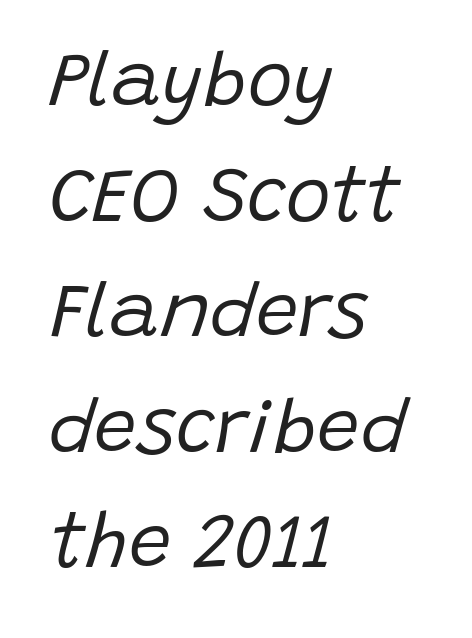
Q: Is the text bold? A: No.
Q: Is the text italic (slanted)? A: Yes, it leans right by about 15 degrees.
Q: Is the text underlined? A: No.
Q: How is the paragraph aligned? A: Left-aligned.
Q: Is the spacing between letters normal or unusually wide? A: Normal.
Q: Is the spacing between lines tight, normal or loose? A: Normal.
Q: Width (condensed, normal, or wide)? A: Normal.
Q: Stroke contrast? A: Low.
Q: x-height? A: Large.
Q: Monospaced? A: No.
